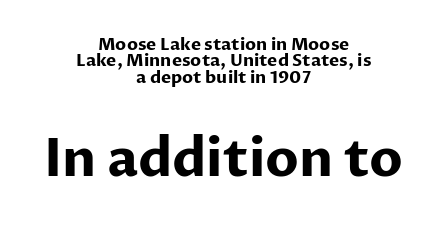
{"serif": "no", "italic": "no", "bold": "yes", "weight": "bold", "width": "normal", "stroke_contrast": "low", "x_height": "medium", "monospaced": "no", "underline": "no", "align": "center", "line_spacing": "tight", "line_spacing_ratio": 0.96, "letter_spacing": "normal", "letter_spacing_em": 0.0, "larger_block": "second", "size_ratio": 3.06, "glyph_px": 52}
